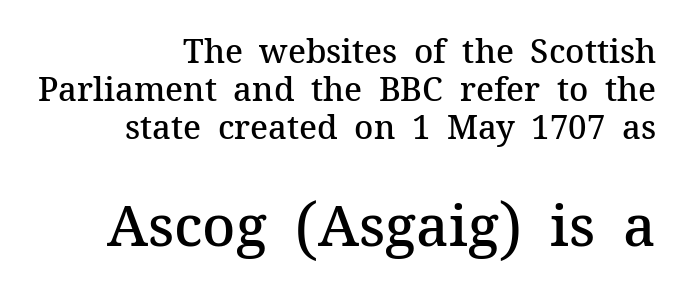
Font category for this specimen: serif. Typesetter's note: demi weight, one step under bold. Anything drawn beneath the words? Only blank space. The passage shown stacks its lines with hardly any gap. This sample uses an upright cut, with every glyph sitting square on the baseline. Tracking value appears to be zero — textbook default spacing.
